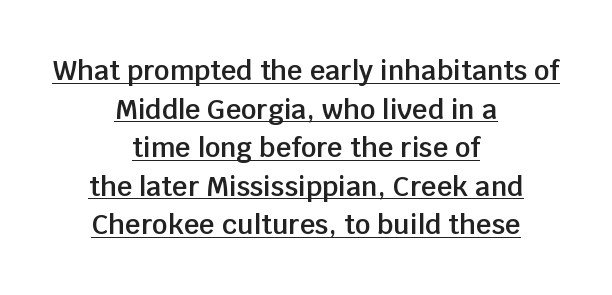
The image shows 27 px text type, upright; set centered, normal line spacing (1.43x), normal letter spacing, underlined.
